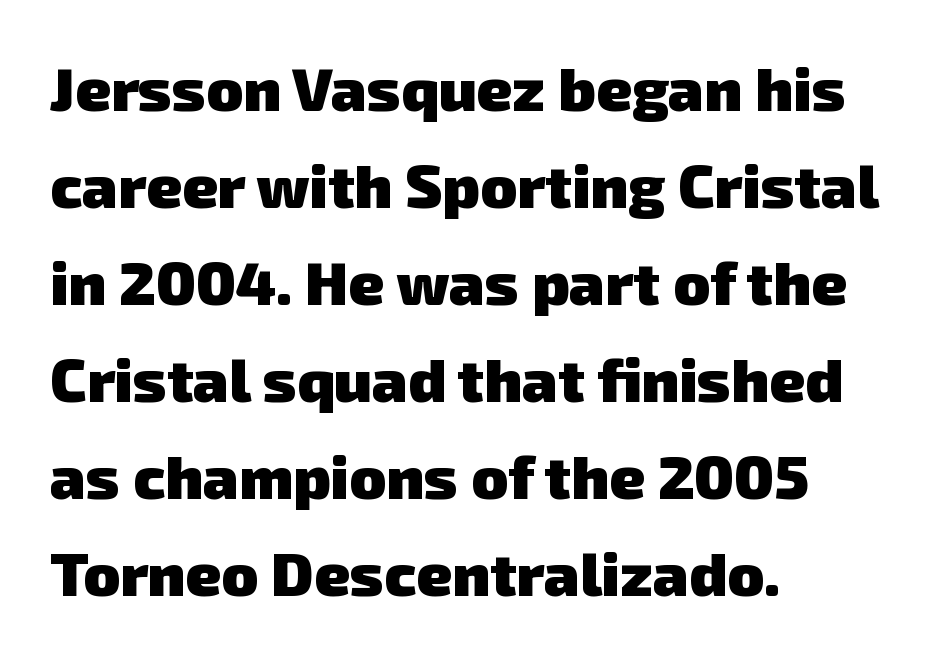
Q: Is the text bold? A: Yes.
Q: Is the typeface a serif or a sans-serif typeface? A: Sans-serif.
Q: Is the text underlined? A: No.
Q: How is the paragraph aligned? A: Left-aligned.
Q: Is the spacing between letters normal or unusually wide? A: Normal.
Q: Is the spacing between lines tight, normal or loose? A: Normal.
Q: Width (condensed, normal, or wide)? A: Normal.
Q: Stroke contrast? A: Low.
Q: x-height? A: Medium.
Q: Monospaced? A: No.
